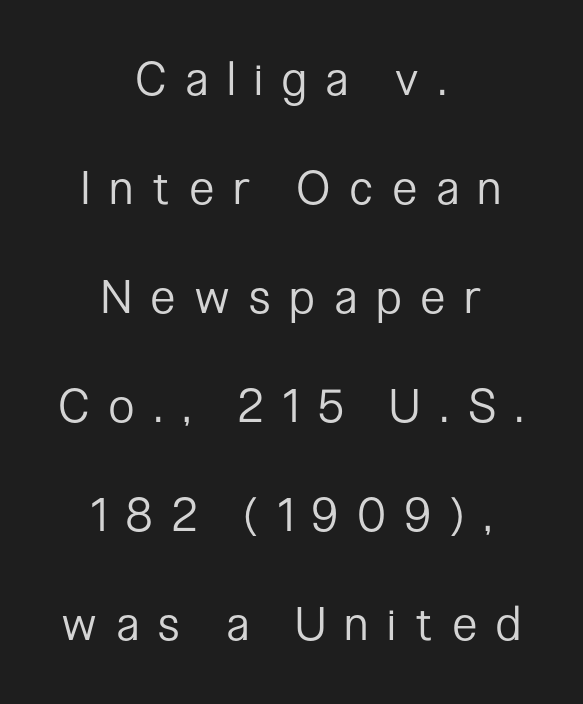
Q: Is the text bold? A: No.
Q: Is the text italic (slanted)? A: No, it is upright.
Q: Is the typeface a serif or a sans-serif typeface? A: Sans-serif.
Q: Is the text underlined? A: No.
Q: How is the paragraph aligned? A: Centered.
Q: Is the spacing between letters normal or unusually wide? A: Unusually wide.
Q: Is the spacing between lines tight, normal or loose? A: Loose.
Q: Width (condensed, normal, or wide)? A: Condensed.
Q: Stroke contrast? A: Low.
Q: x-height? A: Medium.
Q: Monospaced? A: No.
